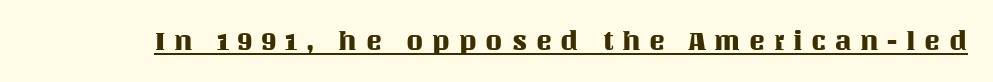
The image shows 27 px text type, upright; set unusually wide letter spacing (+0.32 em), underlined.
